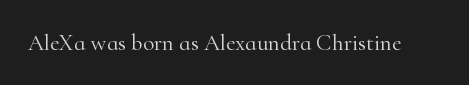
The type is set solid horizontally, with unmodified tracking. Words float on clear page, feet unadorned. A quiet, ordinary-to-light weight characterises the typeface. The type sits square on the baseline with zero lean.
